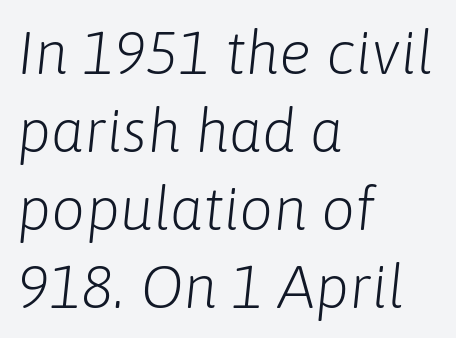
{"italic": "yes", "lean": "right", "slant_degrees": 6, "bold": "no", "weight": "light", "width": "normal", "stroke_contrast": "low", "x_height": "medium", "monospaced": "no", "underline": "no", "align": "left", "line_spacing": "normal", "line_spacing_ratio": 1.3, "letter_spacing": "normal", "letter_spacing_em": 0.0, "glyph_px": 60}
